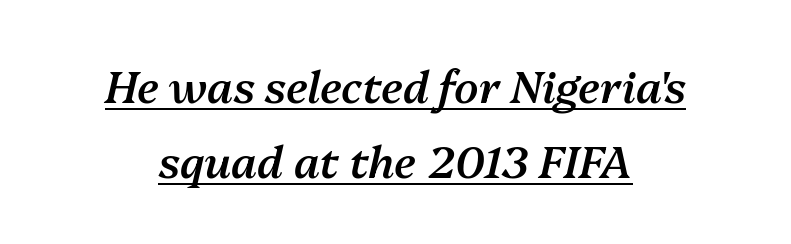
{"italic": "yes", "lean": "right", "slant_degrees": 13, "bold": "semi", "weight": "semibold", "width": "normal", "stroke_contrast": "medium", "x_height": "medium", "monospaced": "no", "underline": "yes", "align": "center", "line_spacing_ratio": 1.71, "letter_spacing": "normal", "letter_spacing_em": 0.0, "glyph_px": 44}
